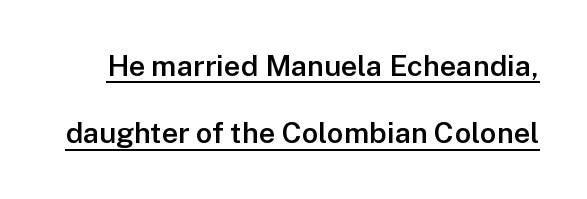
Q: Is the text bold? A: Semi-bold.
Q: Is the text italic (slanted)? A: No, it is upright.
Q: Is the typeface a serif or a sans-serif typeface? A: Sans-serif.
Q: Is the text underlined? A: Yes.
Q: Is the spacing between letters normal or unusually wide? A: Normal.
Q: Is the spacing between lines tight, normal or loose? A: Loose.
Q: Width (condensed, normal, or wide)? A: Normal.
Q: Stroke contrast? A: Low.
Q: x-height? A: Medium.
Q: Monospaced? A: No.
